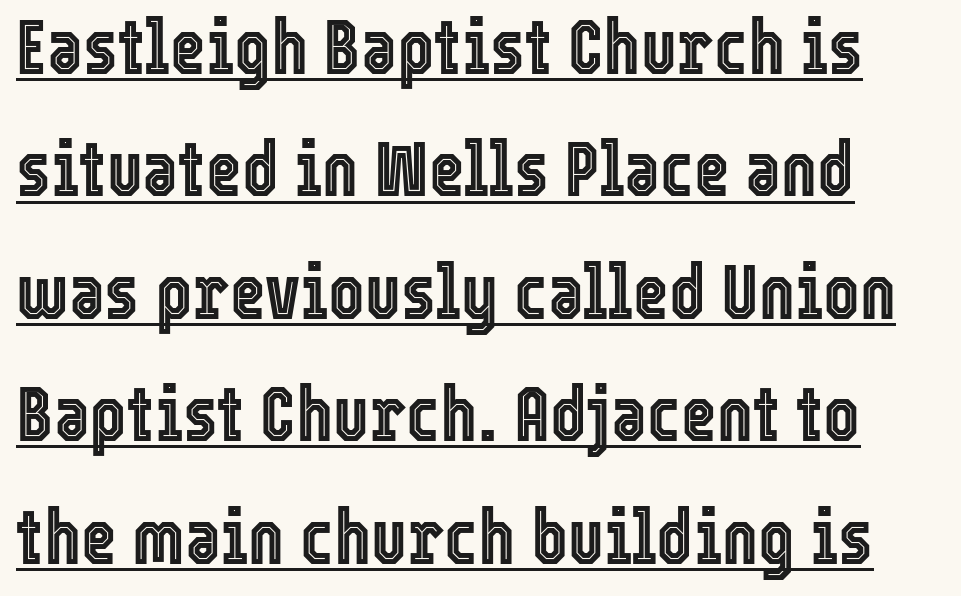
Q: Is the text italic (slanted)? A: No, it is upright.
Q: Is the text underlined? A: Yes.
Q: Is the spacing between letters normal or unusually wide? A: Normal.
Q: Is the spacing between lines tight, normal or loose? A: Normal.
Q: Width (condensed, normal, or wide)? A: Condensed.
Q: x-height? A: Medium.
Q: Monospaced? A: No.
